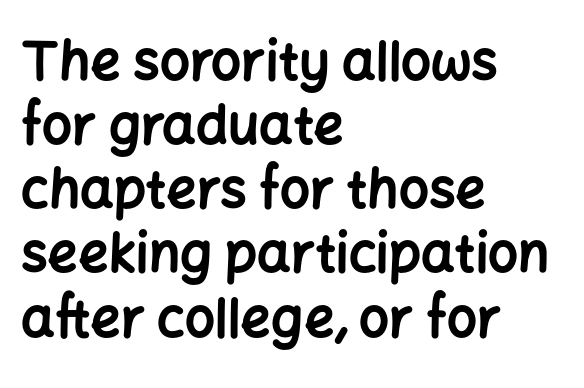
Q: Is the text bold? A: Yes.
Q: Is the text italic (slanted)? A: No, it is upright.
Q: Is the typeface a serif or a sans-serif typeface? A: Sans-serif.
Q: Is the text underlined? A: No.
Q: How is the paragraph aligned? A: Left-aligned.
Q: Is the spacing between letters normal or unusually wide? A: Normal.
Q: Width (condensed, normal, or wide)? A: Normal.
Q: Stroke contrast? A: Low.
Q: x-height? A: Medium.
Q: Monospaced? A: No.
